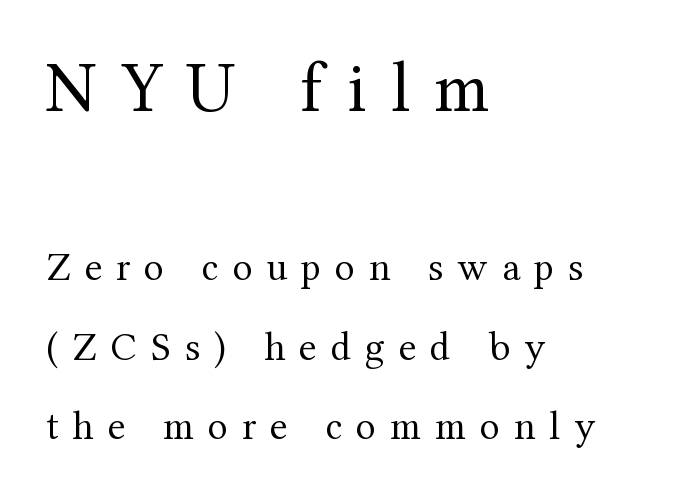
The image shows 72 px regular-weight serif type, upright; set left-aligned, loose line spacing (1.94x), unusually wide letter spacing (+0.34 em), not underlined; the first (top) block is 1.76x larger; medium stroke contrast and a medium x-height.
